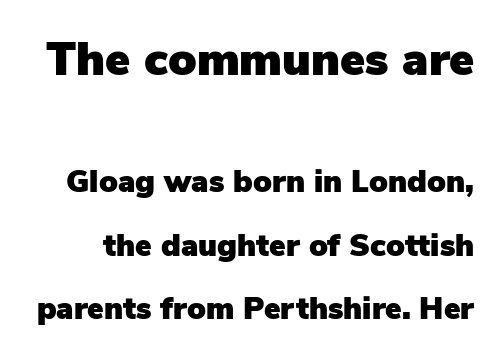
{"serif": "no", "italic": "no", "width": "normal", "stroke_contrast": "low", "x_height": "medium", "monospaced": "no", "underline": "no", "line_spacing": "loose", "line_spacing_ratio": 2.04, "letter_spacing": "normal", "letter_spacing_em": 0.0, "larger_block": "first", "size_ratio": 1.52, "glyph_px": 47}
